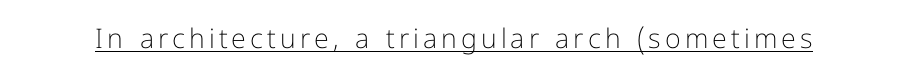
The image shows 27 px text type, upright; set underlined.
